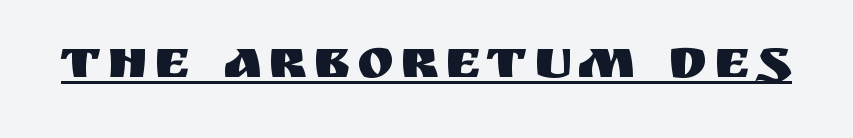
The image shows 56 px sans-serif type, upright; set underlined; medium stroke contrast and a large x-height.
